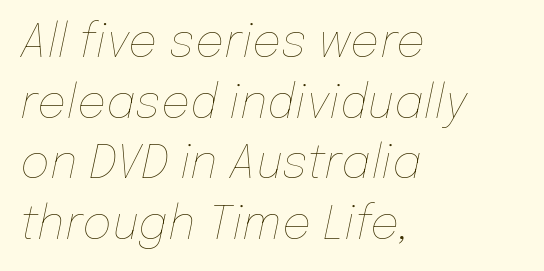
The strip under each line holds only bare page. Looks like regular typesetting: each glyph gets only the width it needs. Weight: regular or lighter. The passage shown leans; its letterforms are oblique. Casual observation: everything's shoved over to the left.
